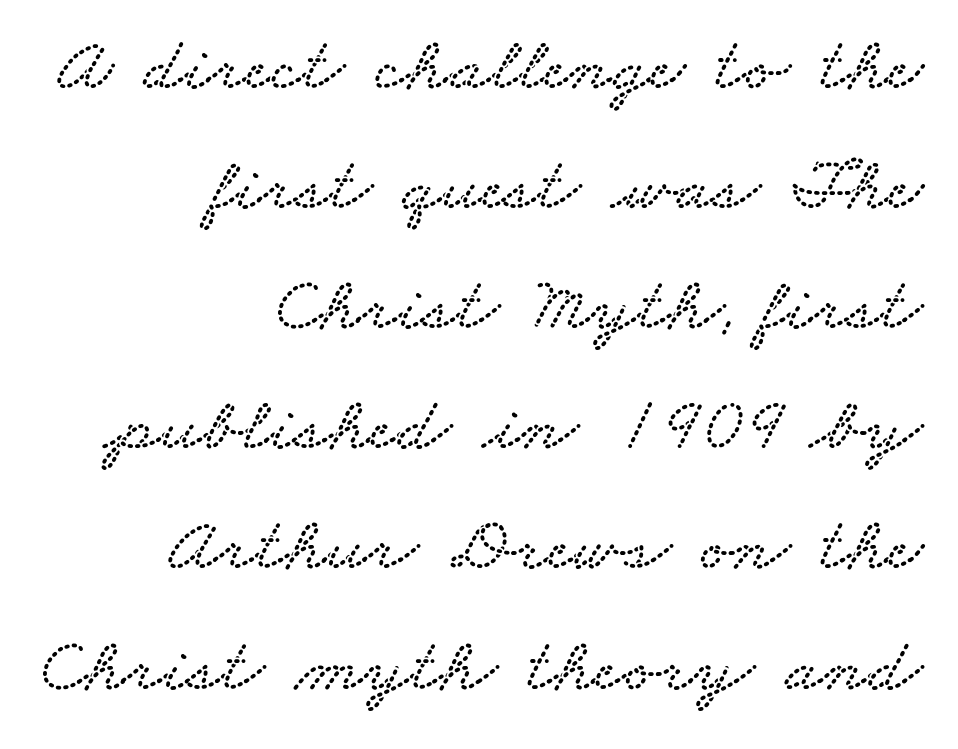
You could not count columns in this text — the font is proportionally spaced. The tracking reads as untouched default to a designer's eye. Check where the strokes stop: tiny serifs finish them off. Baseline-to-baseline distance is the conventional proportion of letter height. The paragraph has a hard right edge and a soft left edge.
